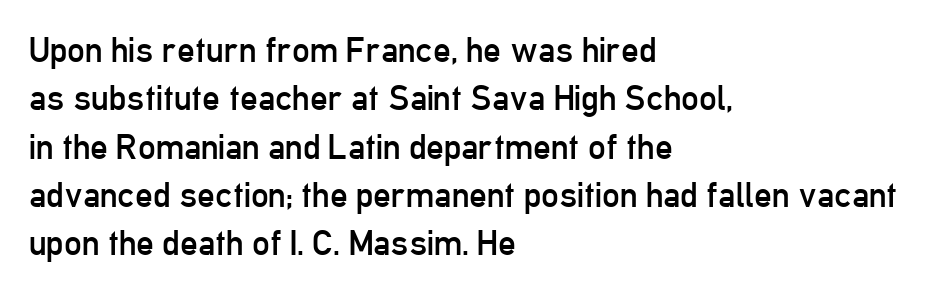
Q: Is the text bold? A: No.
Q: Is the text italic (slanted)? A: No, it is upright.
Q: Is the typeface a serif or a sans-serif typeface? A: Sans-serif.
Q: Is the text underlined? A: No.
Q: How is the paragraph aligned? A: Left-aligned.
Q: Is the spacing between letters normal or unusually wide? A: Normal.
Q: Is the spacing between lines tight, normal or loose? A: Normal.
Q: Width (condensed, normal, or wide)? A: Condensed.
Q: Stroke contrast? A: Low.
Q: x-height? A: Medium.
Q: Monospaced? A: No.
